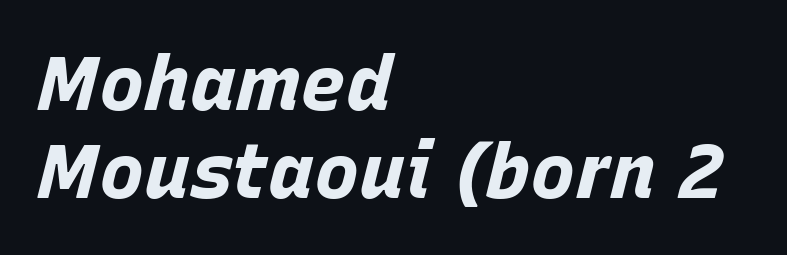
Q: Is the text bold? A: Yes.
Q: Is the text italic (slanted)? A: Yes, it leans right by about 15 degrees.
Q: Is the text underlined? A: No.
Q: How is the paragraph aligned? A: Left-aligned.
Q: Is the spacing between letters normal or unusually wide? A: Normal.
Q: Width (condensed, normal, or wide)? A: Normal.
Q: Stroke contrast? A: Low.
Q: x-height? A: Large.
Q: Monospaced? A: No.
